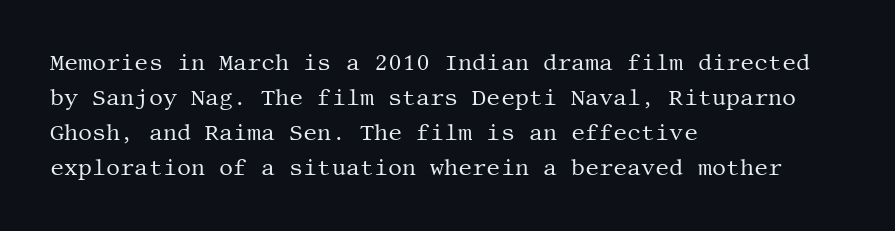
Q: Is the text bold? A: No.
Q: Is the text italic (slanted)? A: No, it is upright.
Q: Is the text underlined? A: No.
Q: How is the paragraph aligned? A: Left-aligned.
Q: Is the spacing between letters normal or unusually wide? A: Normal.
Q: Is the spacing between lines tight, normal or loose? A: Normal.
